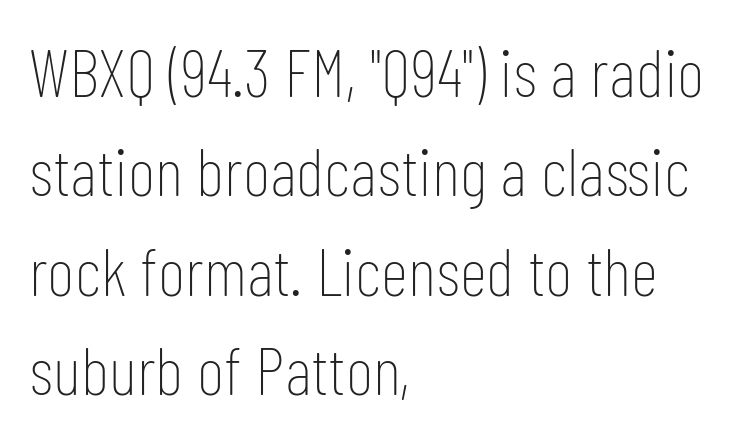
The image shows 68 px thin, condensed sans-serif type, upright; set left-aligned, normal line spacing (1.46x), normal letter spacing, not underlined; low stroke contrast and a medium x-height.
